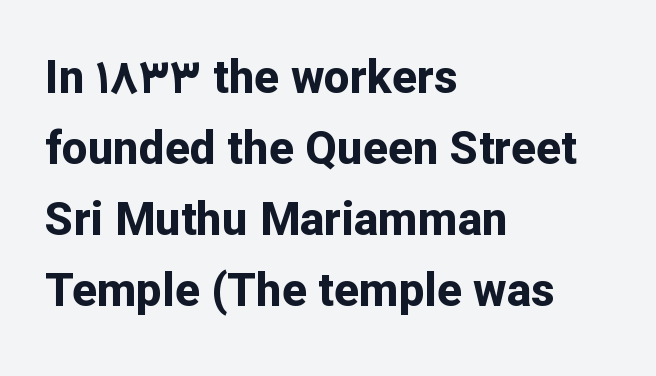
The image shows 46 px bold sans-serif type, upright; set left-aligned, normal line spacing (1.54x), normal letter spacing, not underlined; low stroke contrast and a medium x-height.
